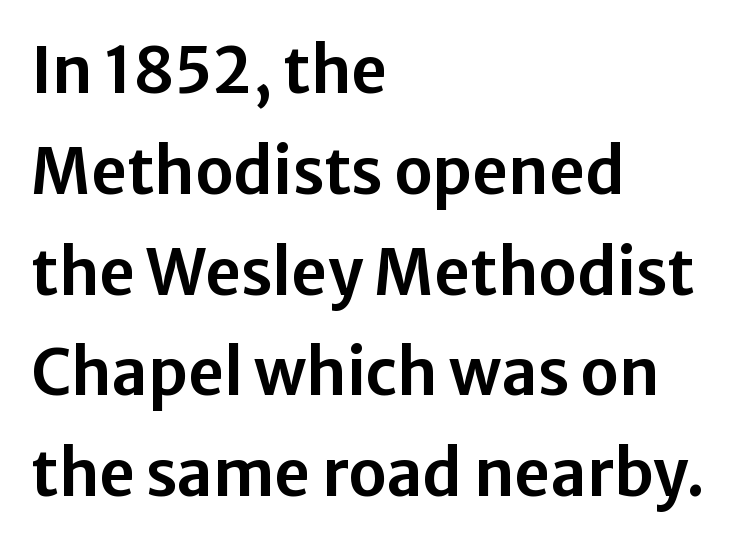
Q: Is the text italic (slanted)? A: No, it is upright.
Q: Is the typeface a serif or a sans-serif typeface? A: Sans-serif.
Q: Is the text underlined? A: No.
Q: How is the paragraph aligned? A: Left-aligned.
Q: Is the spacing between letters normal or unusually wide? A: Normal.
Q: Is the spacing between lines tight, normal or loose? A: Normal.
Q: Width (condensed, normal, or wide)? A: Normal.
Q: Stroke contrast? A: Low.
Q: x-height? A: Medium.
Q: Monospaced? A: No.
